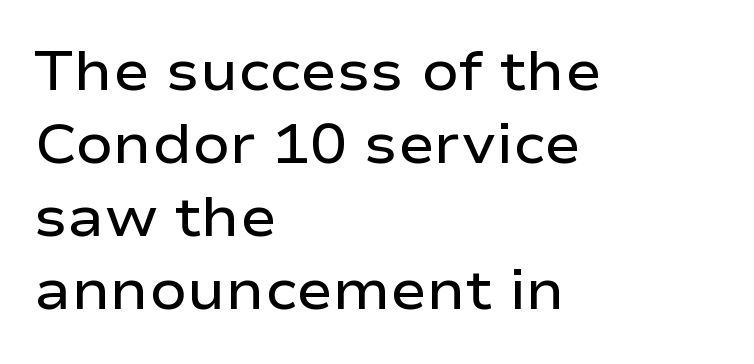
{"serif": "no", "italic": "no", "bold": "semi", "weight": "semibold", "width": "wide", "stroke_contrast": "low", "x_height": "medium", "monospaced": "no", "underline": "no", "align": "left", "line_spacing": "normal", "line_spacing_ratio": 1.33, "letter_spacing": "normal", "letter_spacing_em": 0.0, "glyph_px": 55}
